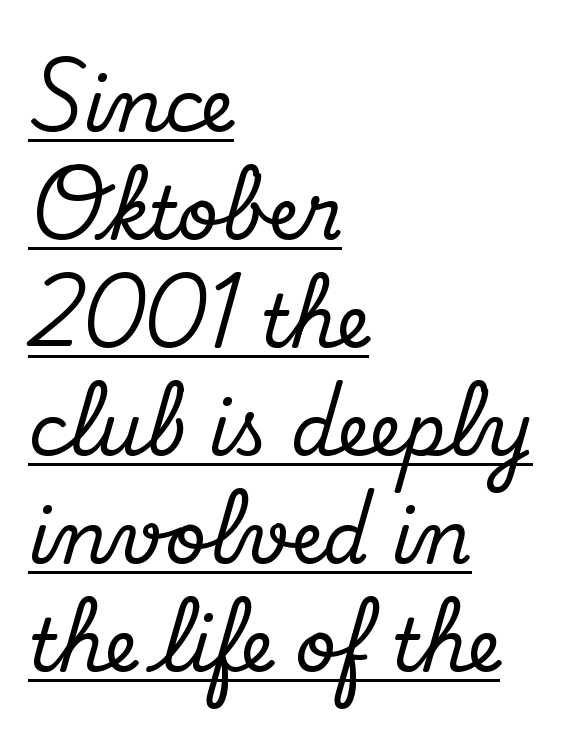
Q: Is the text italic (slanted)? A: Yes.
Q: Is the typeface a serif or a sans-serif typeface? A: Serif.
Q: Is the text underlined? A: Yes.
Q: How is the paragraph aligned? A: Left-aligned.
Q: Is the spacing between letters normal or unusually wide? A: Normal.
Q: Is the spacing between lines tight, normal or loose? A: Normal.
Q: Width (condensed, normal, or wide)? A: Normal.
Q: Stroke contrast? A: Low.
Q: x-height? A: Small.
Q: Monospaced? A: No.
